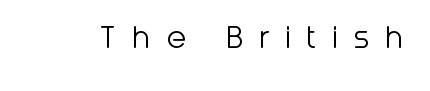
{"serif": "no", "italic": "no", "bold": "no", "weight": "light", "width": "normal", "stroke_contrast": "low", "x_height": "medium", "monospaced": "no", "underline": "no", "letter_spacing": "wide", "letter_spacing_em": 0.43, "glyph_px": 36}
